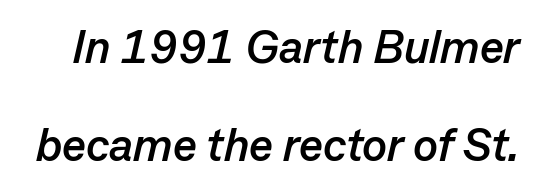
The image shows 46 px semibold type, italic (leaning right); set loose line spacing (2.13x), normal letter spacing, not underlined; low stroke contrast and a medium x-height.
